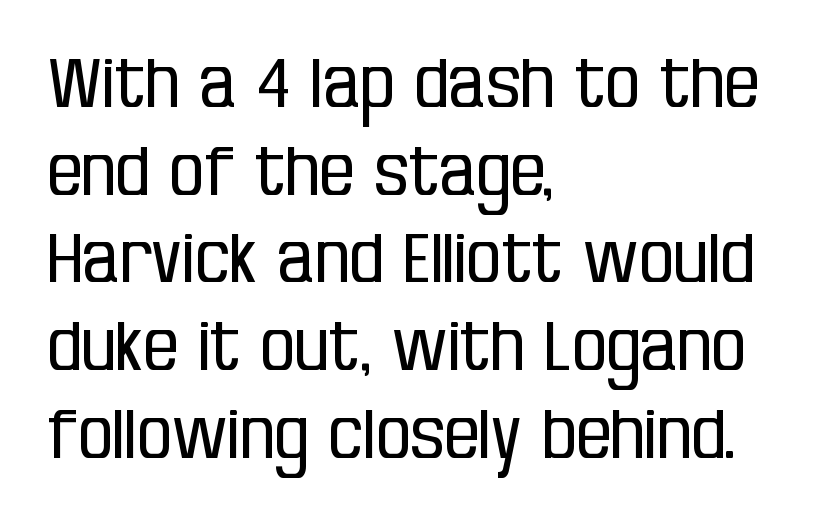
The image shows 69 px regular-weight, condensed sans-serif type, upright; set left-aligned, normal line spacing (1.27x), normal letter spacing, not underlined; low stroke contrast and a large x-height.
